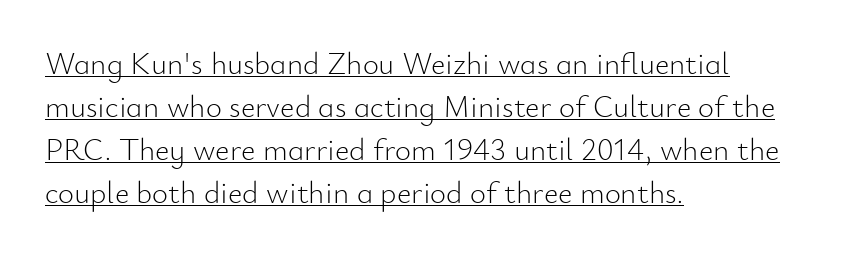
Q: Is the text bold? A: No.
Q: Is the text italic (slanted)? A: No, it is upright.
Q: Is the typeface a serif or a sans-serif typeface? A: Sans-serif.
Q: Is the text underlined? A: Yes.
Q: How is the paragraph aligned? A: Left-aligned.
Q: Is the spacing between letters normal or unusually wide? A: Normal.
Q: Is the spacing between lines tight, normal or loose? A: Normal.
Q: Width (condensed, normal, or wide)? A: Normal.
Q: Stroke contrast? A: Low.
Q: x-height? A: Small.
Q: Monospaced? A: No.
